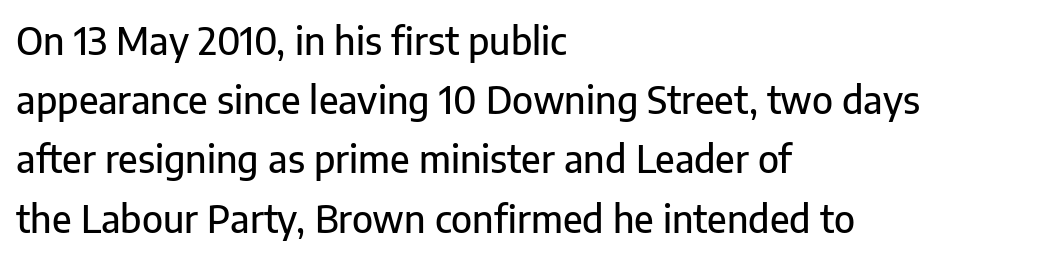
The image shows 37 px sans-serif type, upright; set left-aligned, normal line spacing (1.6x), normal letter spacing, not underlined; low stroke contrast and a medium x-height.
